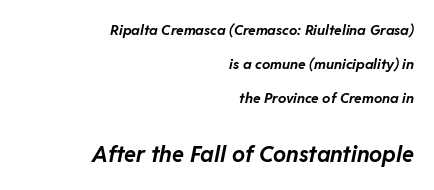
The image shows 22 px bold type, italic (leaning right); set right-aligned, loose line spacing (2.42x), normal letter spacing, not underlined; the second (bottom) block is 1.57x larger.
